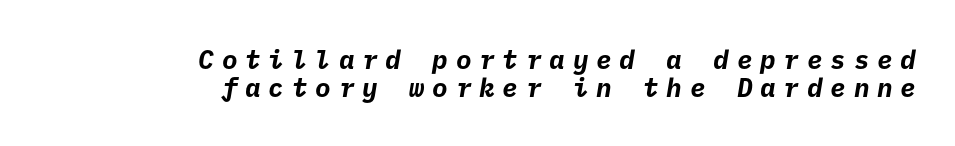
The specimen omits any rule beneath the text block's lines. The line texture is sparse and dotted thanks to wide tracking. A dark, heavy texture on the line: the type is bold. Casual observation: everything's shoved over to the right. Vertically, the passage feels compressed, each row crowding the next.
